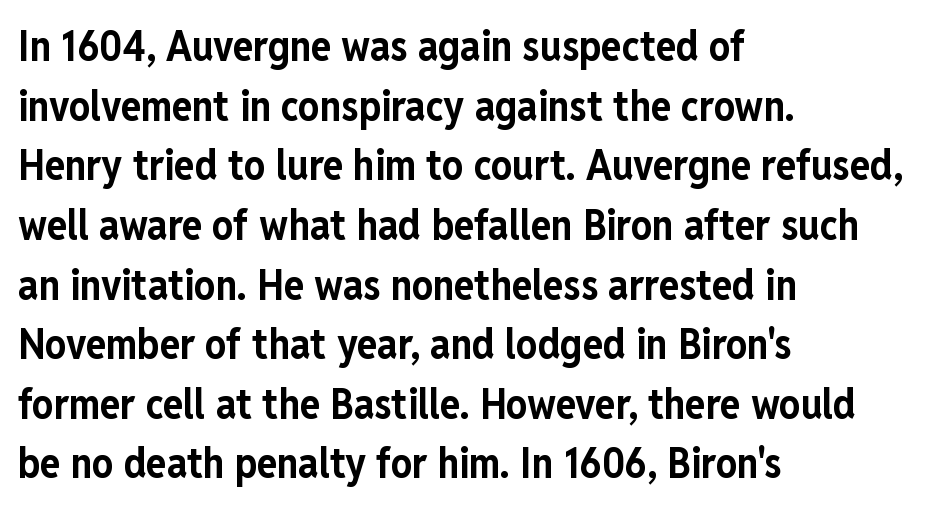
The image shows 42 px bold, condensed sans-serif type, upright; set left-aligned, normal line spacing (1.42x), normal letter spacing, not underlined; low stroke contrast and a medium x-height.
